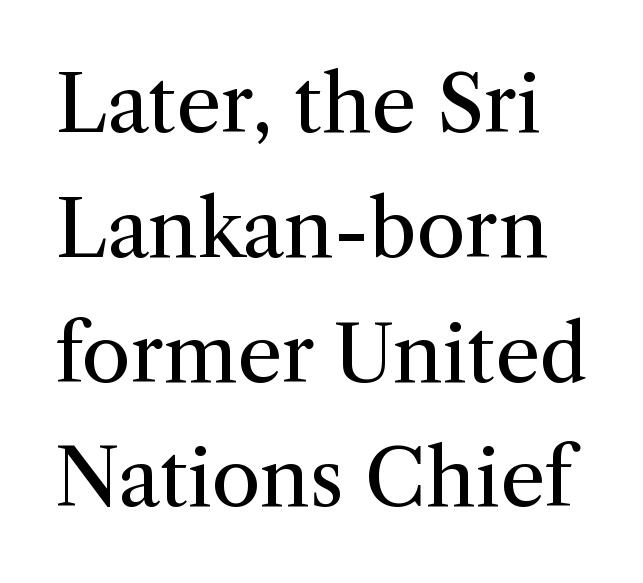
{"serif": "yes", "italic": "no", "bold": "no", "weight": "regular", "width": "normal", "stroke_contrast": "medium", "x_height": "medium", "monospaced": "no", "underline": "no", "line_spacing": "normal", "line_spacing_ratio": 1.58, "letter_spacing": "normal", "letter_spacing_em": 0.0, "glyph_px": 79}
